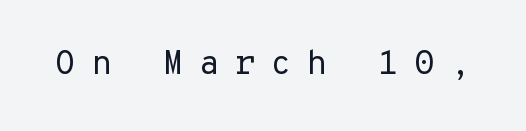
Q: Is the text bold? A: No.
Q: Is the text italic (slanted)? A: No, it is upright.
Q: Is the typeface a serif or a sans-serif typeface? A: Sans-serif.
Q: Is the text underlined? A: No.
Q: Is the spacing between letters normal or unusually wide? A: Unusually wide.
Q: Width (condensed, normal, or wide)? A: Normal.
Q: Stroke contrast? A: Low.
Q: x-height? A: Medium.
